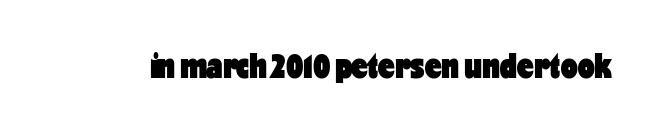
The image shows 37 px heavy, condensed sans-serif type, upright; set normal letter spacing, not underlined; low stroke contrast and a medium x-height.
